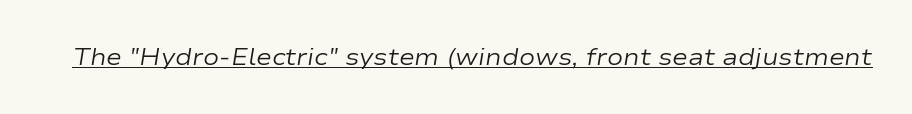
{"italic": "yes", "lean": "right", "slant_degrees": 9, "bold": "no", "underline": "yes", "letter_spacing": "normal", "letter_spacing_em": 0.0, "glyph_px": 24}
